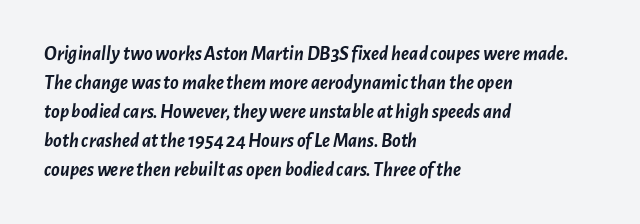
Q: Is the text bold? A: Yes.
Q: Is the text italic (slanted)? A: Yes, it leans right by about 7 degrees.
Q: Is the text underlined? A: No.
Q: How is the paragraph aligned? A: Left-aligned.
Q: Is the spacing between letters normal or unusually wide? A: Normal.
Q: Is the spacing between lines tight, normal or loose? A: Normal.
